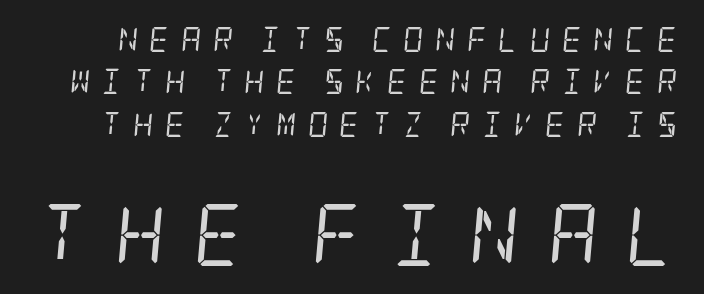
Examine the stroke ends and you'll spot serifs. Anything drawn beneath the words? Only blank space. The face used here has a pronounced slope to its letters. Normally led — the rows are evenly, conventionally spaced.
